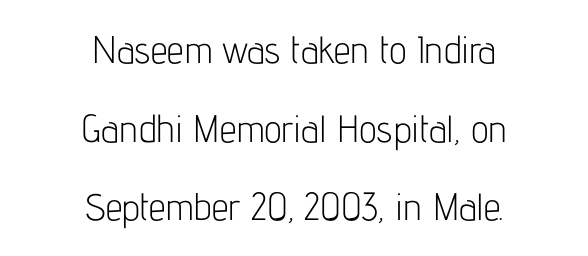
Students, observe: this is what heavily led, spacious text looks like. Letters rest on an invisible, unmarked baseline. Is this a fixed-width face? No — the glyphs have proportional, varying widths. A typesetter would mark this as roman, not italic.
